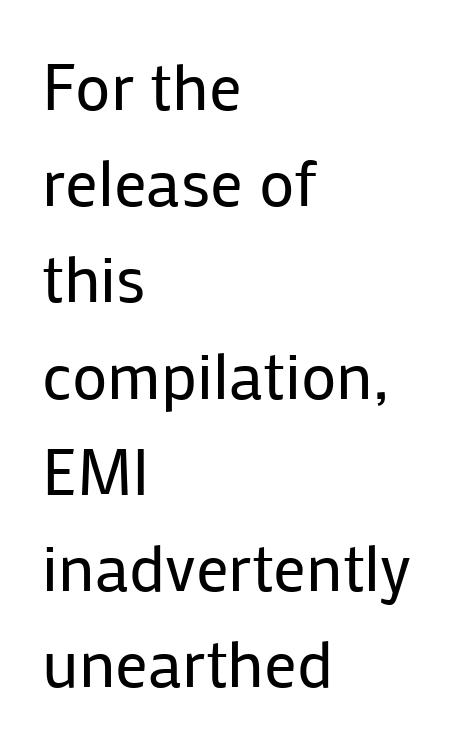
Q: Is the text bold? A: No.
Q: Is the text italic (slanted)? A: No, it is upright.
Q: Is the typeface a serif or a sans-serif typeface? A: Sans-serif.
Q: Is the text underlined? A: No.
Q: How is the paragraph aligned? A: Left-aligned.
Q: Is the spacing between letters normal or unusually wide? A: Normal.
Q: Is the spacing between lines tight, normal or loose? A: Normal.
Q: Width (condensed, normal, or wide)? A: Normal.
Q: Stroke contrast? A: Low.
Q: x-height? A: Medium.
Q: Monospaced? A: No.
